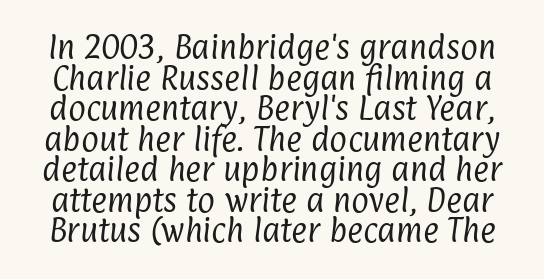
Characters follow at the spacing the type designer built in. Anything drawn beneath the words? Only blank space. Weight: not bold — regular or lighter. These lines huddle together more closely than default settings would place them.
